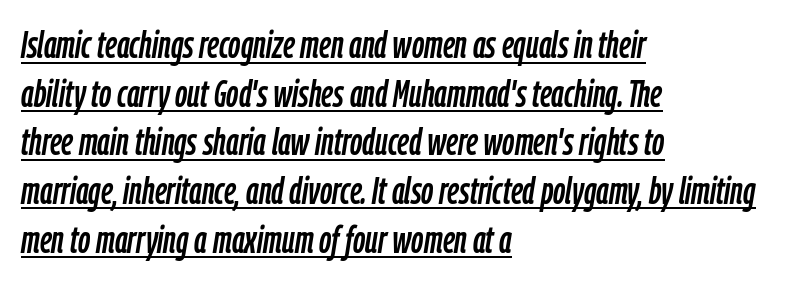
A typesetter would call this zero additional tracking. In CSS terms this would be text-align: left. Quick note: italic. Proportional: the letters do not fall into vertical columns. Leading matches the norm, producing a regular column.
